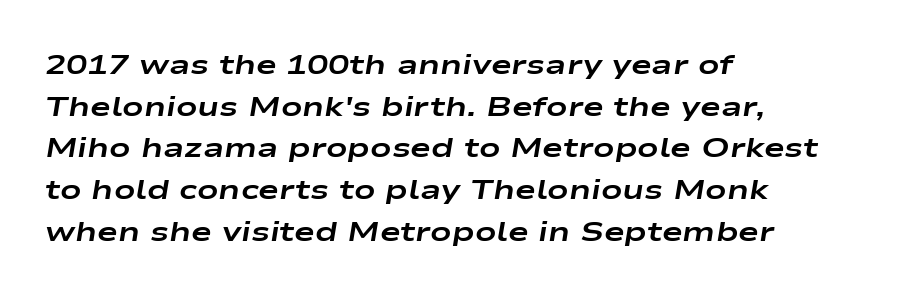
The image shows 28 px bold, wide type, italic (leaning right); set left-aligned, normal line spacing (1.49x), normal letter spacing, not underlined; low stroke contrast and a medium x-height.
